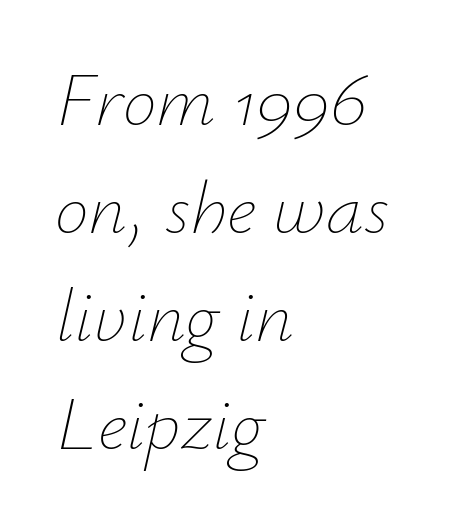
How would I describe the line gaps? Plain and ordinary. Left-aligned paragraph, ragged on the right. The typesetting does not lean heavy: it is not bold. Character widths vary here, with narrow letters taking less room than wide ones. Plain, unruled lines of type.
